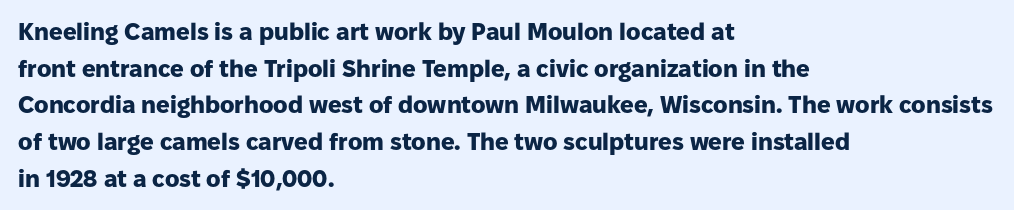
Q: Is the text bold? A: Yes.
Q: Is the text italic (slanted)? A: No, it is upright.
Q: Is the text underlined? A: No.
Q: How is the paragraph aligned? A: Left-aligned.
Q: Is the spacing between letters normal or unusually wide? A: Normal.
Q: Is the spacing between lines tight, normal or loose? A: Normal.
